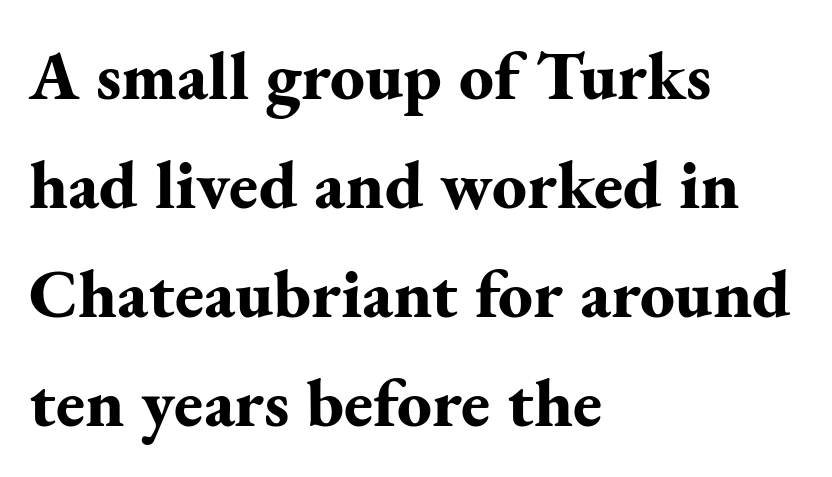
The lines are quadded left. Character widths vary here, with narrow letters taking less room than wide ones. Words float on clear page, feet unadorned. The block of text has a typical density, with ordinary space between rows. What weight is shown? A full bold with thick strokes.
